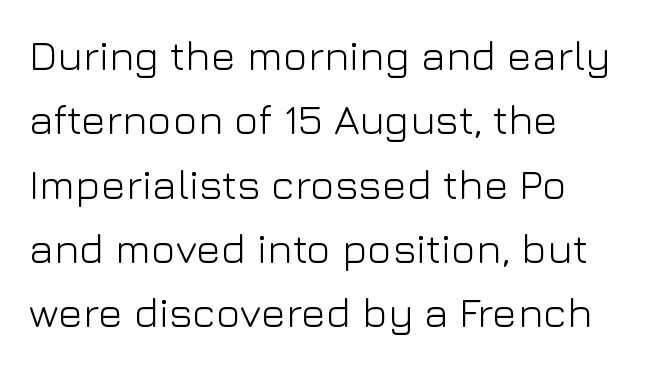
Tracking here is standard; glyphs follow each other at the usual distance. Style check: upright. Is there much room between lines? A standard amount, neither cramped nor airy. I'd call this a sans setting — the letters go barefoot. Varying glyph widths throughout — classic text-font behaviour. Is the type heavy? It reads as light-to-regular instead.
